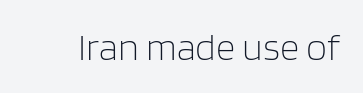
Q: Is the text bold? A: No.
Q: Is the text italic (slanted)? A: No, it is upright.
Q: Is the typeface a serif or a sans-serif typeface? A: Sans-serif.
Q: Is the text underlined? A: No.
Q: Is the spacing between letters normal or unusually wide? A: Normal.
Q: Width (condensed, normal, or wide)? A: Normal.
Q: Stroke contrast? A: Low.
Q: x-height? A: Large.
Q: Monospaced? A: No.
